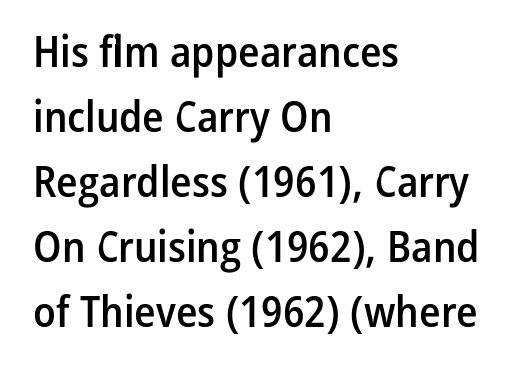
The image shows 44 px semibold, condensed sans-serif type, upright; set left-aligned, normal line spacing (1.48x), normal letter spacing, not underlined; low stroke contrast and a medium x-height.
